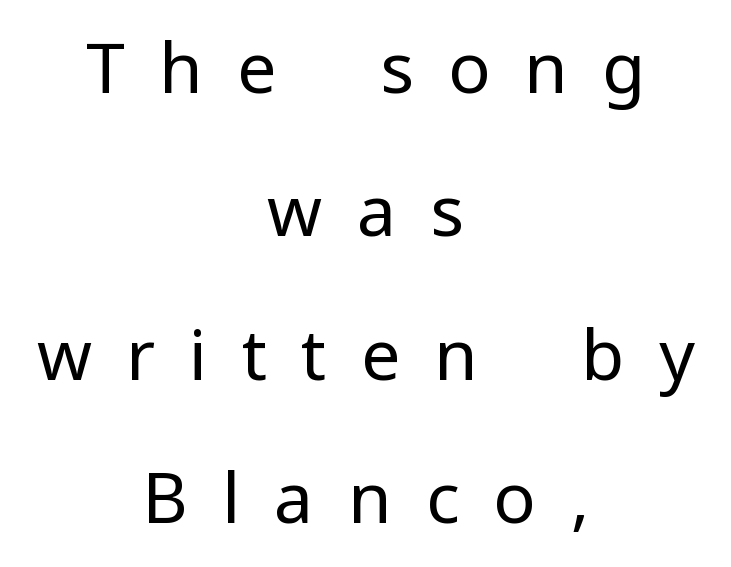
The image shows 70 px regular-weight sans-serif type, upright; set centered, loose line spacing (2.05x), unusually wide letter spacing (+0.49 em), not underlined; low stroke contrast and a medium x-height.
